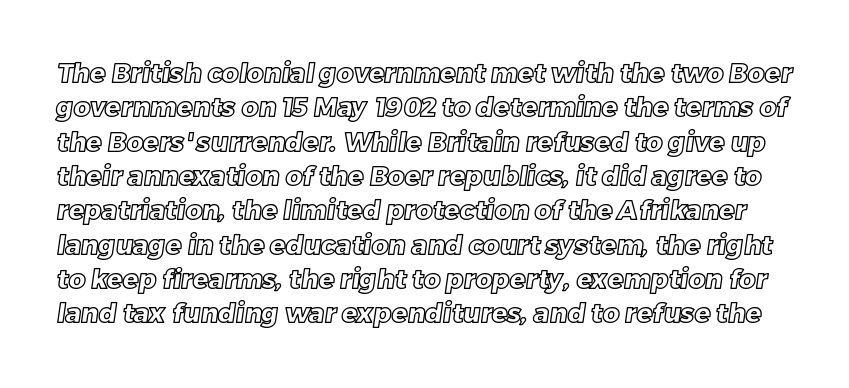
The image shows 26 px text type; set normal line spacing (1.32x), normal letter spacing, not underlined.
